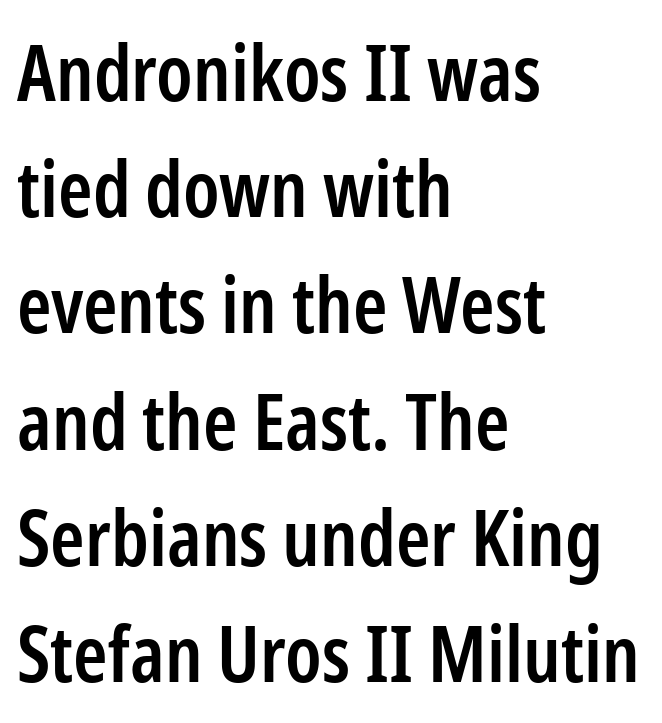
The image shows 78 px semibold, condensed sans-serif type, upright; set left-aligned, normal line spacing (1.49x), normal letter spacing, not underlined; low stroke contrast and a medium x-height.
